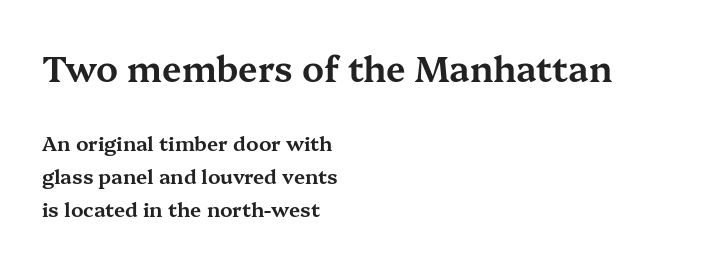
{"serif": "yes", "italic": "no", "width": "wide", "stroke_contrast": "medium", "x_height": "medium", "monospaced": "no", "underline": "no", "align": "left", "line_spacing": "normal", "line_spacing_ratio": 1.66, "letter_spacing": "normal", "letter_spacing_em": 0.0, "larger_block": "first", "size_ratio": 1.75, "glyph_px": 35}
